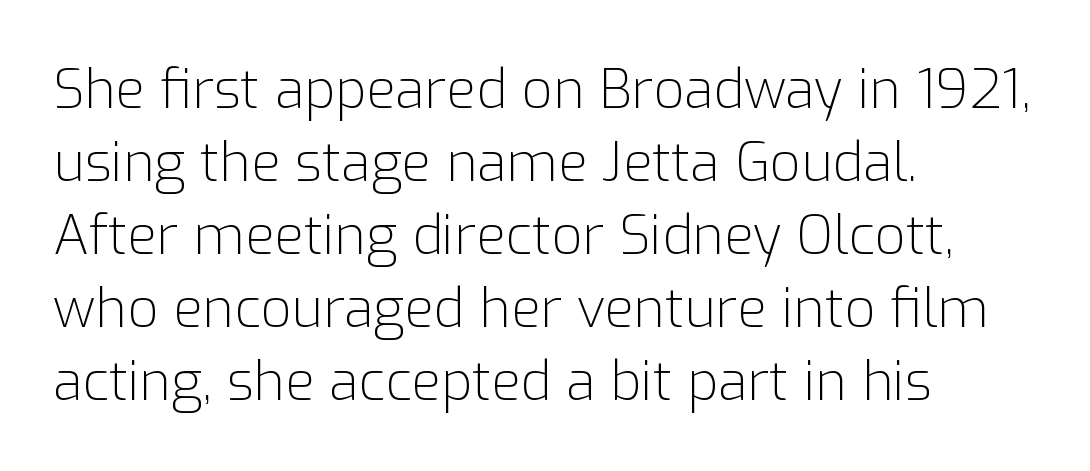
{"serif": "no", "italic": "no", "bold": "no", "weight": "light", "width": "normal", "stroke_contrast": "low", "x_height": "medium", "monospaced": "no", "underline": "no", "align": "left", "line_spacing": "normal", "line_spacing_ratio": 1.35, "letter_spacing": "normal", "letter_spacing_em": 0.0, "glyph_px": 54}
